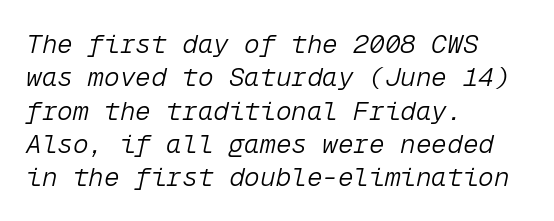
Each row of text sits above clean, open space. A typesetter would call this zero additional tracking. Left-aligned paragraph, ragged on the right. The typography opts for an oblique posture over an upright one.
